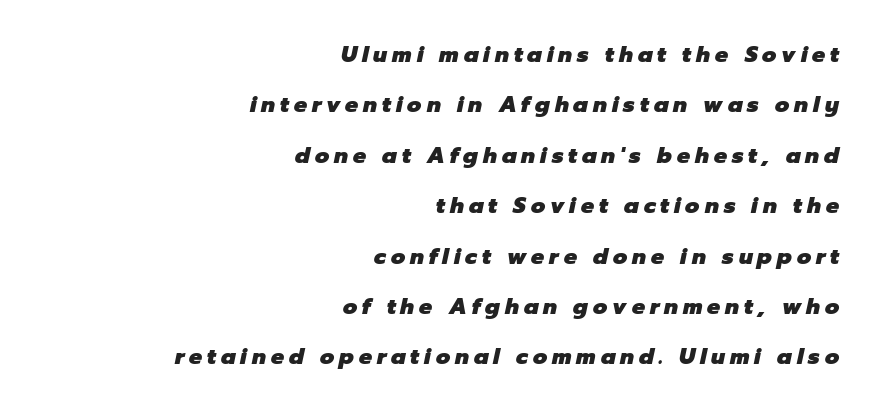
Q: Is the text bold? A: Yes.
Q: Is the text italic (slanted)? A: Yes, it leans right by about 12 degrees.
Q: Is the text underlined? A: No.
Q: How is the paragraph aligned? A: Right-aligned.
Q: Is the spacing between letters normal or unusually wide? A: Unusually wide.
Q: Is the spacing between lines tight, normal or loose? A: Loose.
